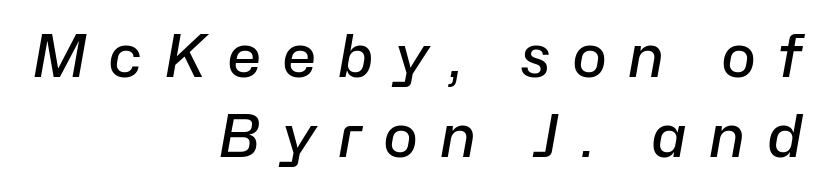
Q: Is the text bold? A: Semi-bold.
Q: Is the text italic (slanted)? A: Yes, it leans right by about 10 degrees.
Q: Is the text underlined? A: No.
Q: How is the paragraph aligned? A: Right-aligned.
Q: Is the spacing between letters normal or unusually wide? A: Unusually wide.
Q: Is the spacing between lines tight, normal or loose? A: Normal.
Q: Width (condensed, normal, or wide)? A: Normal.
Q: Stroke contrast? A: Low.
Q: x-height? A: Medium.
Q: Monospaced? A: No.
